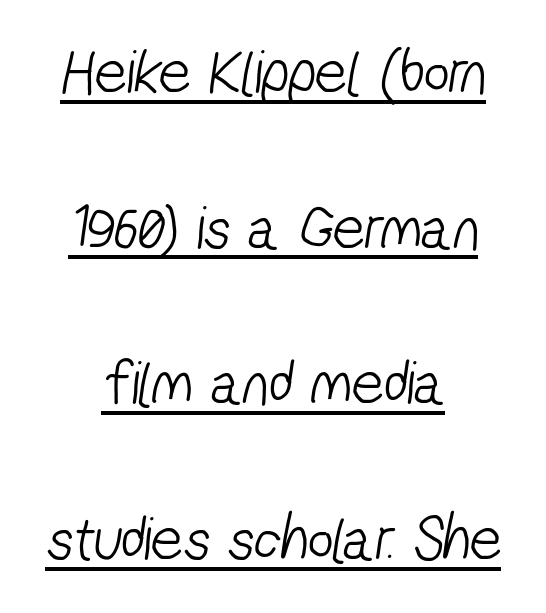
Honestly, the rows look like they've been pulled way apart. Font category for this specimen: sans-serif. The text block is weighted toward neither margin, spreading evenly from the middle. No heavy texture on the line: the type isn't bold. This rendering features underlined lettering. The passage shown is typed in a proportional face where columns would drift.
